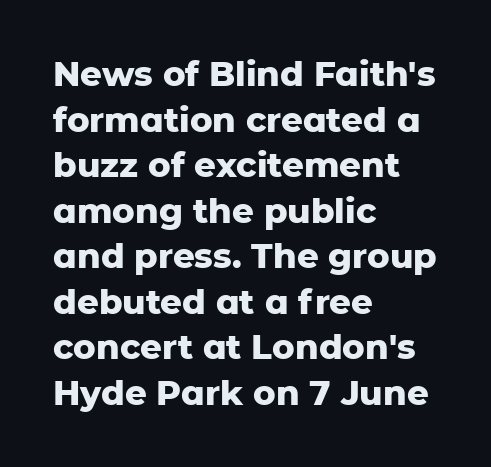
Beneath every word, the page is bare. Is the block centered? No — it sits flush against the left margin. Is the letter spacing exaggerated? No — it looks like the ordinary default. Is the type bold? Yes — the strokes are clearly thick and heavy. Spacing verdict: proportional, widths tailored to each character. Baseline-to-baseline distance is the conventional proportion of letter height.
